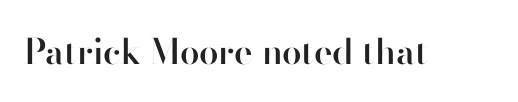
{"serif": "no", "italic": "no", "bold": "semi", "weight": "semibold", "width": "normal", "stroke_contrast": "high", "x_height": "small", "monospaced": "no", "underline": "no", "letter_spacing": "normal", "letter_spacing_em": 0.0, "glyph_px": 35}
